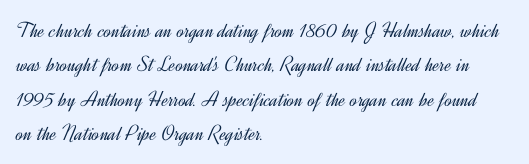
Is the stroke heavy? The answer is a plain regular-or-lighter. Clear beneath every line of the passage. Notice how descenders clear the ascenders below comfortably — that's standard leading.
